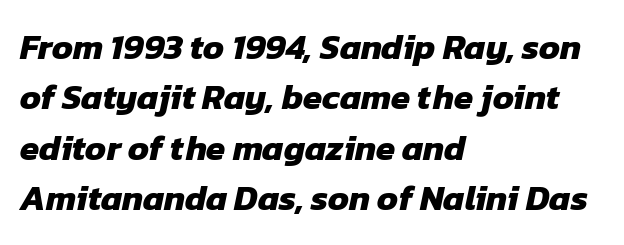
The image shows 35 px heavy sans-serif type; set left-aligned, normal line spacing (1.44x), normal letter spacing, not underlined; low stroke contrast and a medium x-height.
